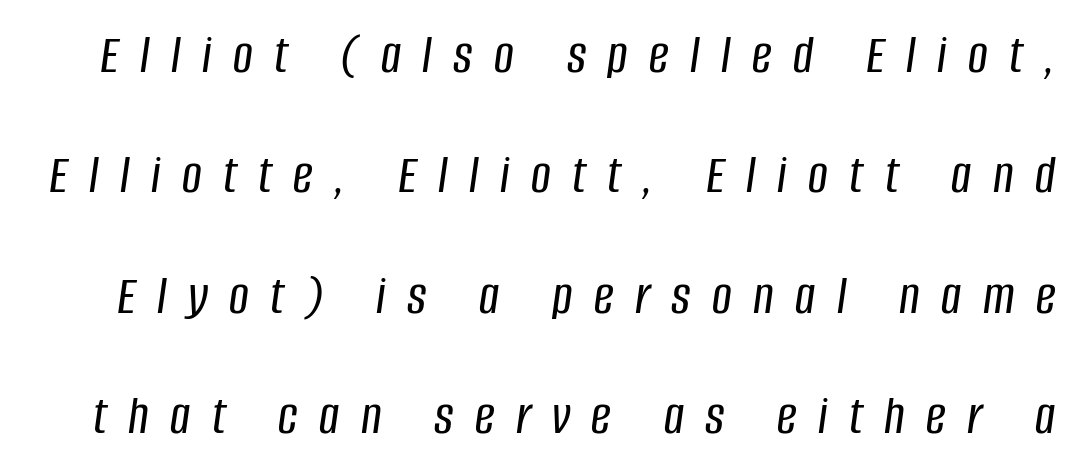
Q: Is the text italic (slanted)? A: Yes, it leans right by about 8 degrees.
Q: Is the text underlined? A: No.
Q: Is the spacing between letters normal or unusually wide? A: Unusually wide.
Q: Is the spacing between lines tight, normal or loose? A: Loose.
Q: Width (condensed, normal, or wide)? A: Condensed.
Q: Stroke contrast? A: Low.
Q: x-height? A: Large.
Q: Monospaced? A: No.
